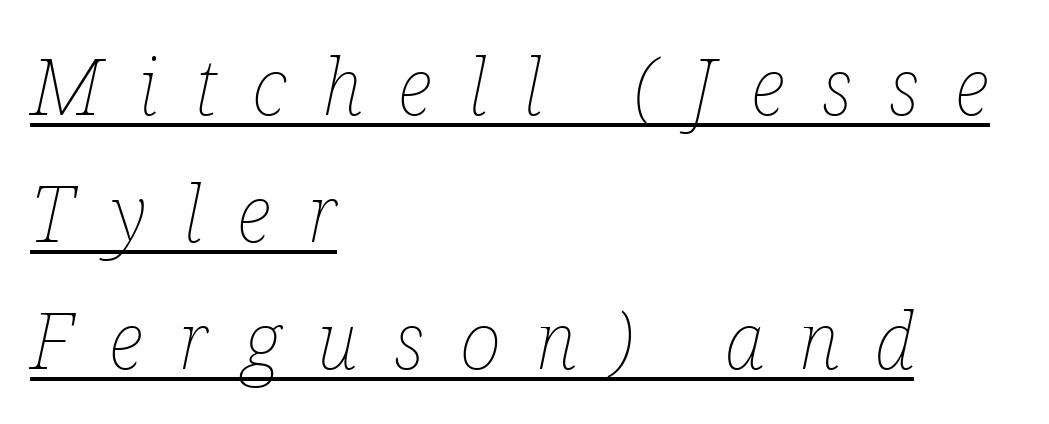
Is the type slanted? Yes — the strokes lean at a clear angle. Observe the wide spacing: letters keep a clear distance from each other. Whoever set this chose a conventional vertical rhythm. Weight class: somewhere from thin through regular. These characters rest on top of a visible drawn line.
